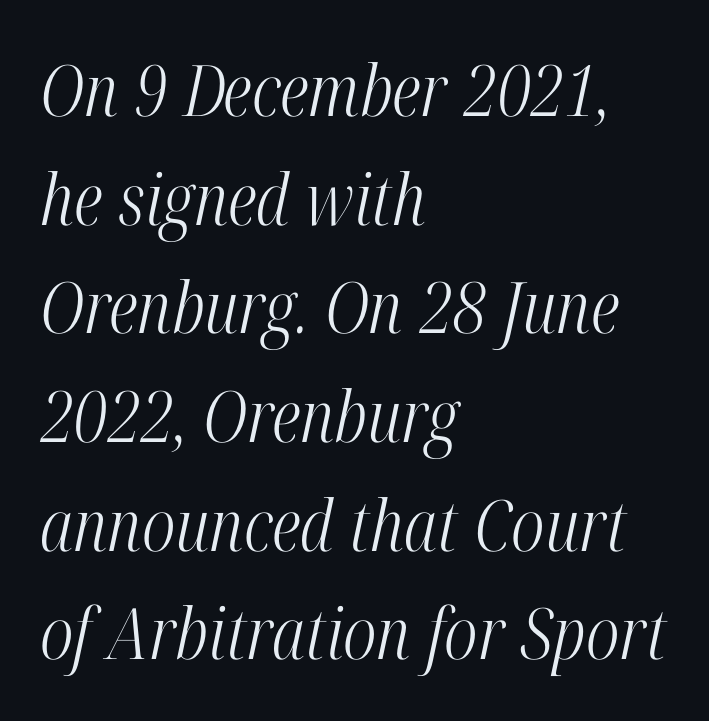
Q: Is the text bold? A: No.
Q: Is the text italic (slanted)? A: Yes, it leans right by about 12 degrees.
Q: Is the typeface a serif or a sans-serif typeface? A: Serif.
Q: Is the text underlined? A: No.
Q: How is the paragraph aligned? A: Left-aligned.
Q: Is the spacing between letters normal or unusually wide? A: Normal.
Q: Is the spacing between lines tight, normal or loose? A: Normal.
Q: Width (condensed, normal, or wide)? A: Condensed.
Q: Stroke contrast? A: High.
Q: x-height? A: Medium.
Q: Monospaced? A: No.
